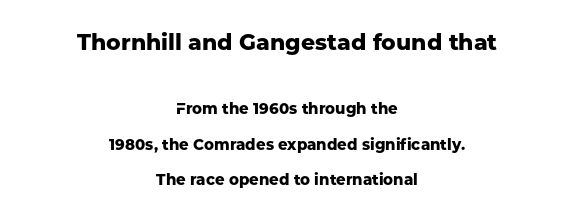
Q: Is the text bold? A: Yes.
Q: Is the text italic (slanted)? A: No, it is upright.
Q: Is the text underlined? A: No.
Q: How is the paragraph aligned? A: Centered.
Q: Is the spacing between letters normal or unusually wide? A: Normal.
Q: Is the spacing between lines tight, normal or loose? A: Loose.
Q: Which block of text is set in a larger size, the first (top) or the second (bottom)? A: The first (top) one.
